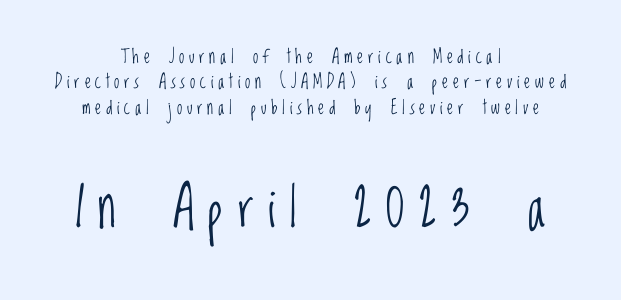
{"serif": "no", "italic": "no", "bold": "no", "weight": "light", "width": "condensed", "stroke_contrast": "low", "x_height": "large", "monospaced": "no", "underline": "no", "align": "center", "line_spacing": "normal", "line_spacing_ratio": 1.34, "letter_spacing": "wide", "letter_spacing_em": 0.25, "larger_block": "second", "size_ratio": 2.95, "glyph_px": 56}
